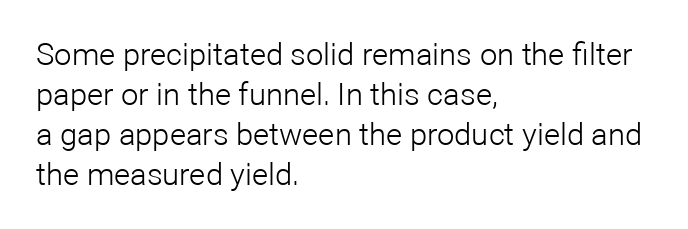
Q: Is the text bold? A: No.
Q: Is the text italic (slanted)? A: No, it is upright.
Q: Is the typeface a serif or a sans-serif typeface? A: Sans-serif.
Q: Is the text underlined? A: No.
Q: How is the paragraph aligned? A: Left-aligned.
Q: Is the spacing between letters normal or unusually wide? A: Normal.
Q: Is the spacing between lines tight, normal or loose? A: Normal.
Q: Width (condensed, normal, or wide)? A: Normal.
Q: Stroke contrast? A: Low.
Q: x-height? A: Medium.
Q: Monospaced? A: No.
